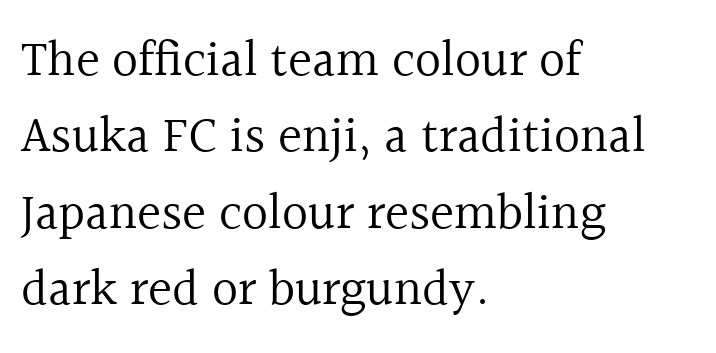
{"serif": "yes", "italic": "no", "bold": "no", "weight": "regular", "width": "normal", "x_height": "medium", "monospaced": "no", "underline": "no", "align": "left", "line_spacing": "normal", "line_spacing_ratio": 1.5, "letter_spacing": "normal", "letter_spacing_em": 0.0, "glyph_px": 51}
